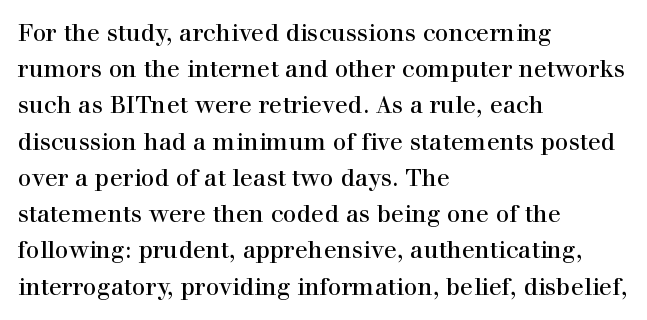
Q: Is the text italic (slanted)? A: No, it is upright.
Q: Is the text underlined? A: No.
Q: How is the paragraph aligned? A: Left-aligned.
Q: Is the spacing between letters normal or unusually wide? A: Normal.
Q: Is the spacing between lines tight, normal or loose? A: Normal.
